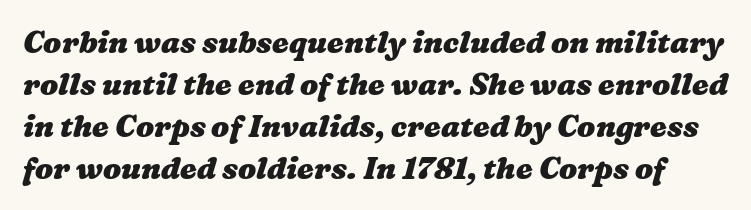
Plenty of ink on the page — the face is bold. Summary of vertical rhythm: regular, with standard interline spacing. Note the varied advance widths — an 'i' is clearly narrower than an 'm'. Look at the tracking — it's just the regular setting, nothing added. Type without underlining.
